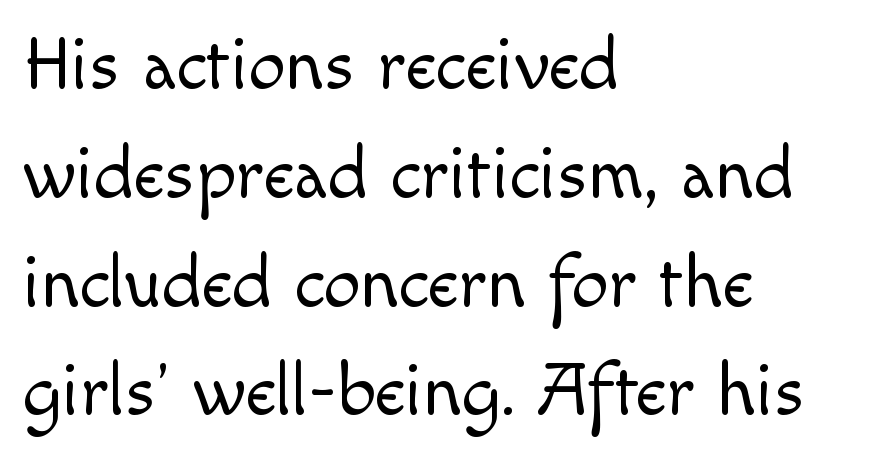
The image shows 74 px light sans-serif type, upright; set left-aligned, normal line spacing (1.47x), normal letter spacing, not underlined; a small x-height.
